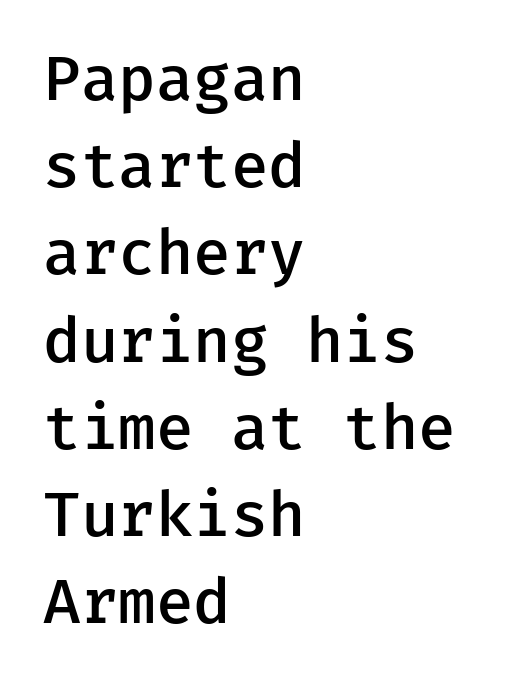
Q: Is the text bold? A: Semi-bold.
Q: Is the text italic (slanted)? A: No, it is upright.
Q: Is the typeface a serif or a sans-serif typeface? A: Sans-serif.
Q: Is the text underlined? A: No.
Q: How is the paragraph aligned? A: Left-aligned.
Q: Is the spacing between letters normal or unusually wide? A: Normal.
Q: Is the spacing between lines tight, normal or loose? A: Normal.
Q: Width (condensed, normal, or wide)? A: Normal.
Q: Stroke contrast? A: Low.
Q: x-height? A: Medium.
